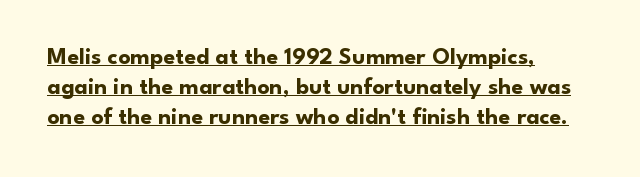
{"italic": "no", "bold": "yes", "underline": "yes", "align": "left", "line_spacing_ratio": 1.24, "letter_spacing": "normal", "letter_spacing_em": 0.0, "glyph_px": 24}
